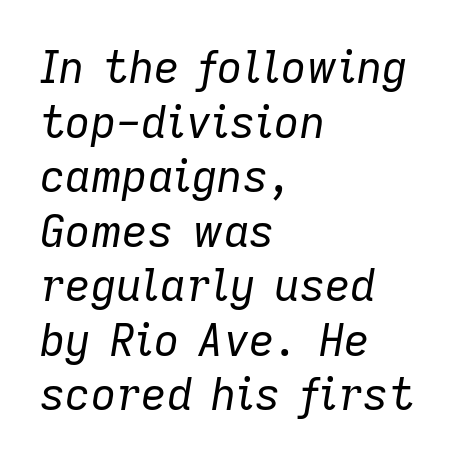
The image shows 44 px regular-weight type, italic (leaning right); set left-aligned, line spacing 1.24x, normal letter spacing, not underlined; low stroke contrast and a medium x-height.
